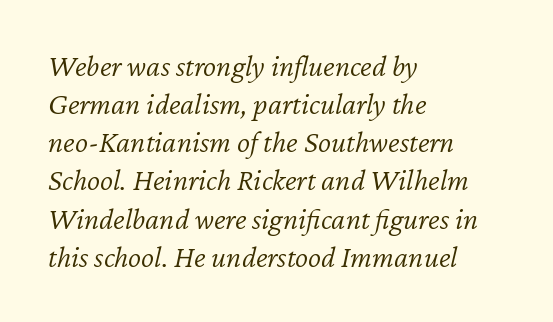
This is not heavy type; no bold has been used. The text carries the slant typical of an italic or oblique font. Do the characters align in a grid? No, the font is proportional. Characters follow at the spacing the type designer built in.
